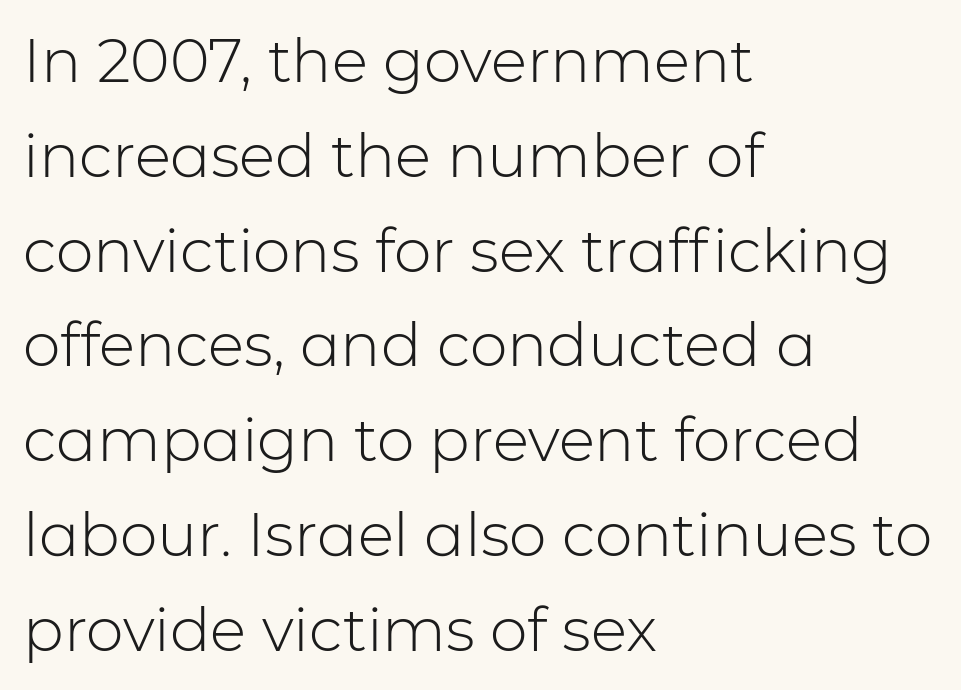
Q: Is the text bold? A: No.
Q: Is the text italic (slanted)? A: No, it is upright.
Q: Is the typeface a serif or a sans-serif typeface? A: Sans-serif.
Q: Is the text underlined? A: No.
Q: How is the paragraph aligned? A: Left-aligned.
Q: Is the spacing between letters normal or unusually wide? A: Normal.
Q: Is the spacing between lines tight, normal or loose? A: Normal.
Q: Width (condensed, normal, or wide)? A: Normal.
Q: Stroke contrast? A: Low.
Q: x-height? A: Medium.
Q: Monospaced? A: No.
